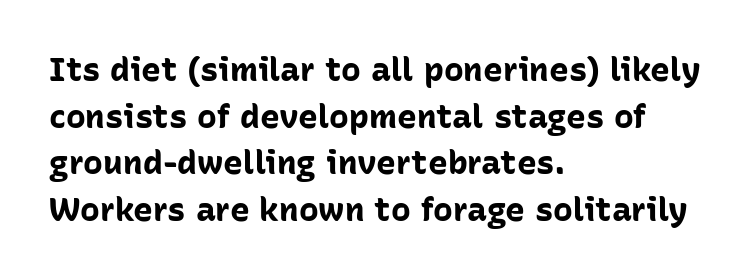
{"serif": "no", "italic": "no", "bold": "yes", "weight": "bold", "width": "normal", "stroke_contrast": "low", "x_height": "medium", "monospaced": "no", "underline": "no", "align": "left", "line_spacing": "normal", "line_spacing_ratio": 1.41, "letter_spacing": "normal", "letter_spacing_em": 0.0, "glyph_px": 33}
